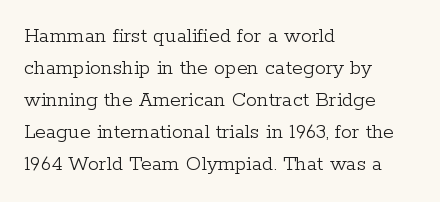
Q: Is the text bold? A: No.
Q: Is the text italic (slanted)? A: No, it is upright.
Q: Is the text underlined? A: No.
Q: How is the paragraph aligned? A: Left-aligned.
Q: Is the spacing between letters normal or unusually wide? A: Normal.
Q: Is the spacing between lines tight, normal or loose? A: Normal.
